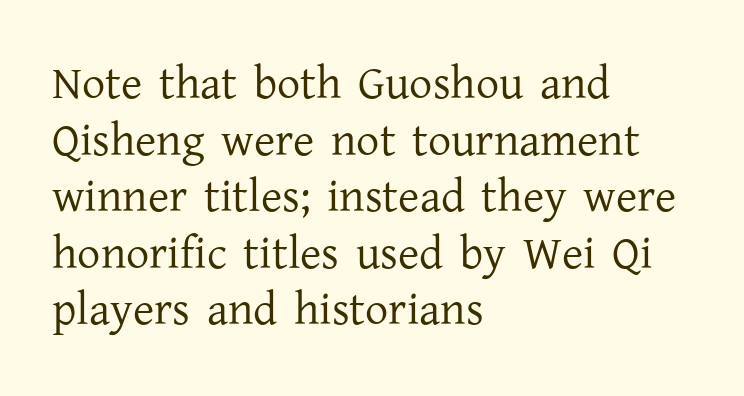
The image shows 46 px regular-weight serif type, upright; set left-aligned, line spacing 1.23x, normal letter spacing, not underlined; low stroke contrast and a medium x-height.
